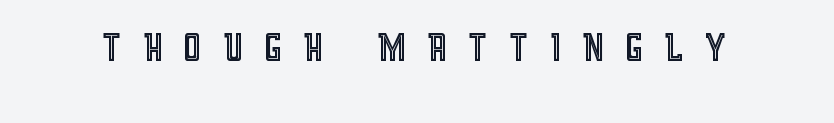
The image shows 51 px condensed type, upright; set unusually wide letter spacing (+0.37 em), not underlined; a large x-height.
